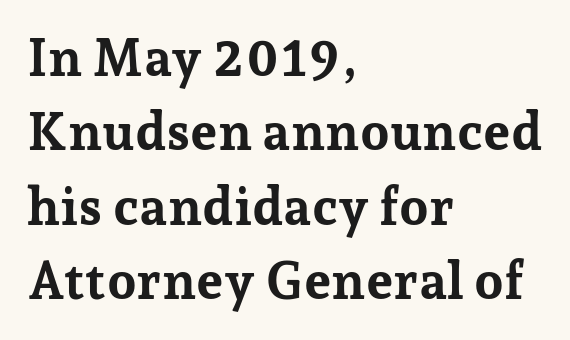
{"serif": "yes", "italic": "no", "bold": "yes", "weight": "bold", "width": "normal", "stroke_contrast": "low", "x_height": "medium", "monospaced": "no", "underline": "no", "align": "left", "line_spacing": "normal", "line_spacing_ratio": 1.43, "letter_spacing": "normal", "letter_spacing_em": 0.0, "glyph_px": 52}
